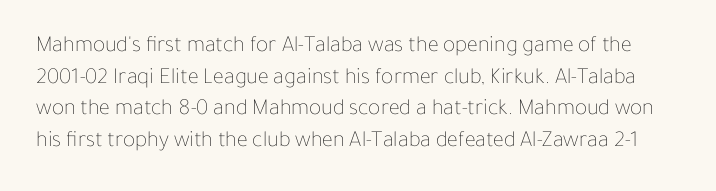
Q: Is the text bold? A: No.
Q: Is the text italic (slanted)? A: No, it is upright.
Q: Is the text underlined? A: No.
Q: Is the spacing between letters normal or unusually wide? A: Normal.
Q: Is the spacing between lines tight, normal or loose? A: Normal.
